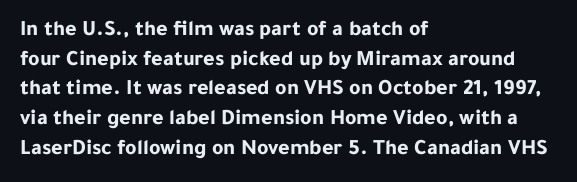
{"italic": "no", "bold": "yes", "underline": "no", "align": "left", "line_spacing": "normal", "line_spacing_ratio": 1.35, "letter_spacing": "normal", "letter_spacing_em": 0.0, "glyph_px": 22}
